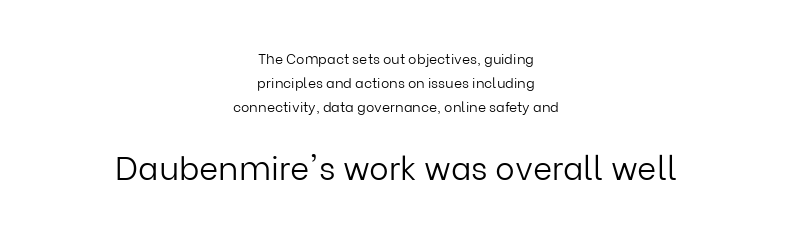
{"serif": "no", "italic": "no", "bold": "no", "weight": "light", "width": "normal", "stroke_contrast": "low", "x_height": "medium", "monospaced": "no", "underline": "no", "align": "center", "line_spacing_ratio": 1.71, "letter_spacing": "normal", "letter_spacing_em": 0.0, "larger_block": "second", "size_ratio": 2.36, "glyph_px": 33}
